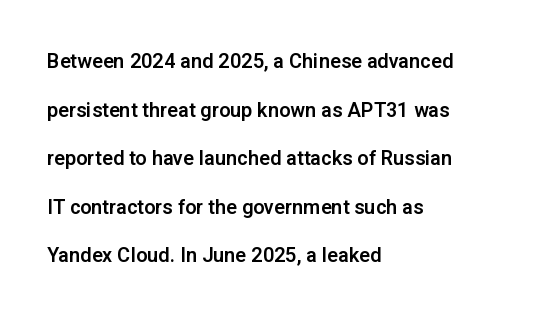
The image shows 20 px text type, upright; set left-aligned, loose line spacing (2.43x), normal letter spacing, not underlined.
